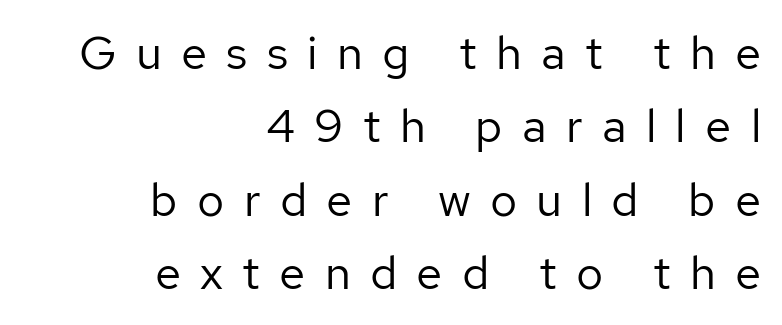
{"serif": "no", "italic": "no", "bold": "no", "weight": "regular", "width": "normal", "stroke_contrast": "low", "x_height": "medium", "monospaced": "no", "underline": "no", "align": "right", "line_spacing": "normal", "line_spacing_ratio": 1.56, "letter_spacing": "wide", "letter_spacing_em": 0.41, "glyph_px": 47}
